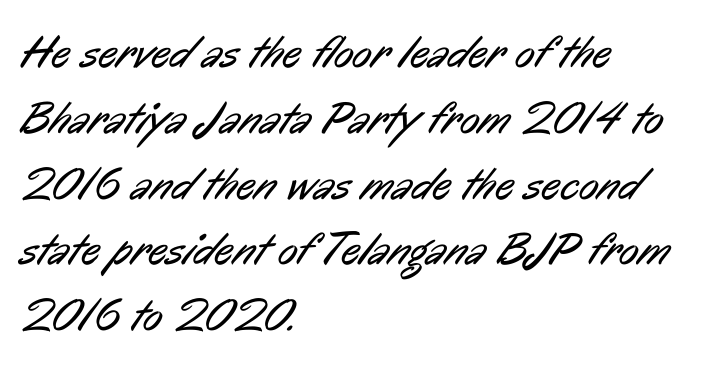
Summary of vertical rhythm: regular, with standard interline spacing. The passage shown is typed in a proportional face where columns would drift. Students, note that the glyphs here touch the page at normal intervals. Is the stroke heavy? The answer is a plain regular-or-lighter. Quick note: underline off. The text was rendered using a sans face with plain stroke endings.
